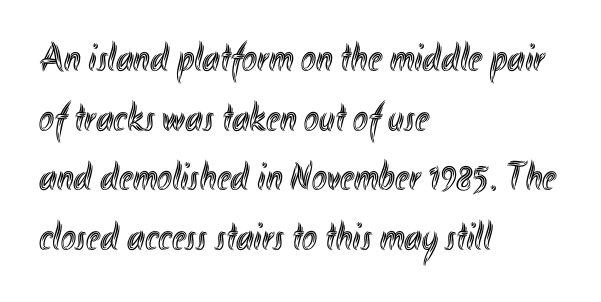
Q: Is the text italic (slanted)? A: Yes.
Q: Is the text underlined? A: No.
Q: How is the paragraph aligned? A: Left-aligned.
Q: Is the spacing between letters normal or unusually wide? A: Normal.
Q: Is the spacing between lines tight, normal or loose? A: Normal.
Q: Width (condensed, normal, or wide)? A: Condensed.
Q: x-height? A: Small.
Q: Monospaced? A: No.
